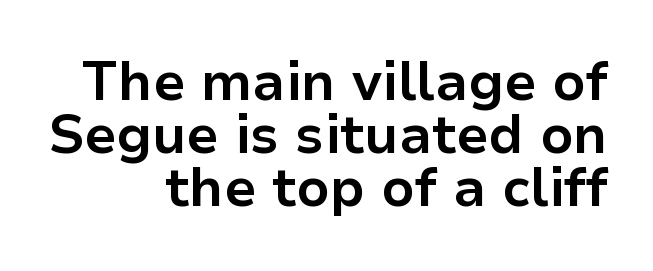
{"serif": "no", "italic": "no", "bold": "yes", "weight": "bold", "width": "normal", "stroke_contrast": "low", "x_height": "medium", "monospaced": "no", "underline": "no", "align": "right", "line_spacing": "tight", "line_spacing_ratio": 0.98, "letter_spacing": "normal", "letter_spacing_em": 0.0, "glyph_px": 54}
